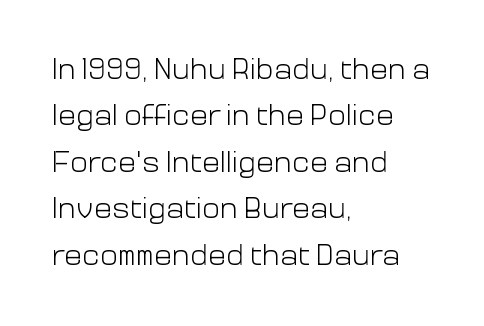
The image shows 30 px light sans-serif type, upright; set left-aligned, normal line spacing (1.55x), normal letter spacing, not underlined; low stroke contrast and a medium x-height.
